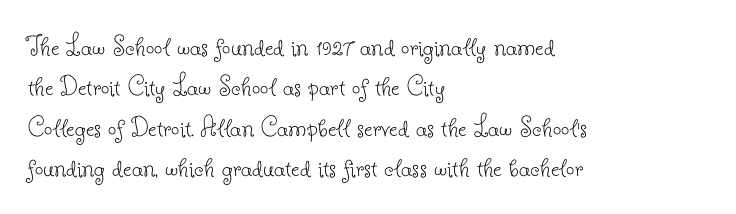
The image shows 30 px thin serif type, upright; set left-aligned, normal line spacing (1.35x), normal letter spacing, not underlined; low stroke contrast and a small x-height.
